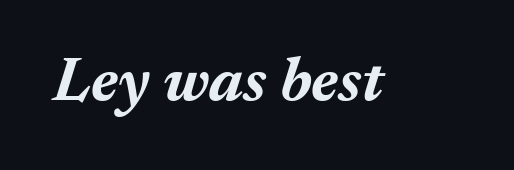
Any mark beneath the type? The region is blank. The font's italic variant was chosen for this text. Each word holds together tightly as a unit, with standard inter-letter gaps. You could not count columns in this text — the font is proportionally spaced. I'd describe the lettering as bold — thick and assertive.
